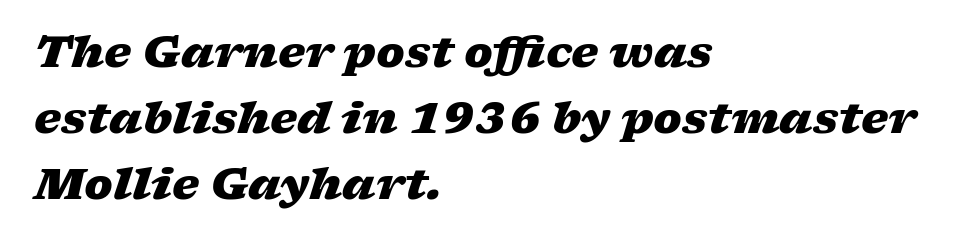
{"italic": "yes", "lean": "right", "slant_degrees": 17, "bold": "yes", "weight": "heavy", "width": "wide", "stroke_contrast": "low", "x_height": "medium", "monospaced": "no", "underline": "no", "align": "left", "line_spacing": "normal", "line_spacing_ratio": 1.53, "letter_spacing": "normal", "letter_spacing_em": 0.0, "glyph_px": 43}
